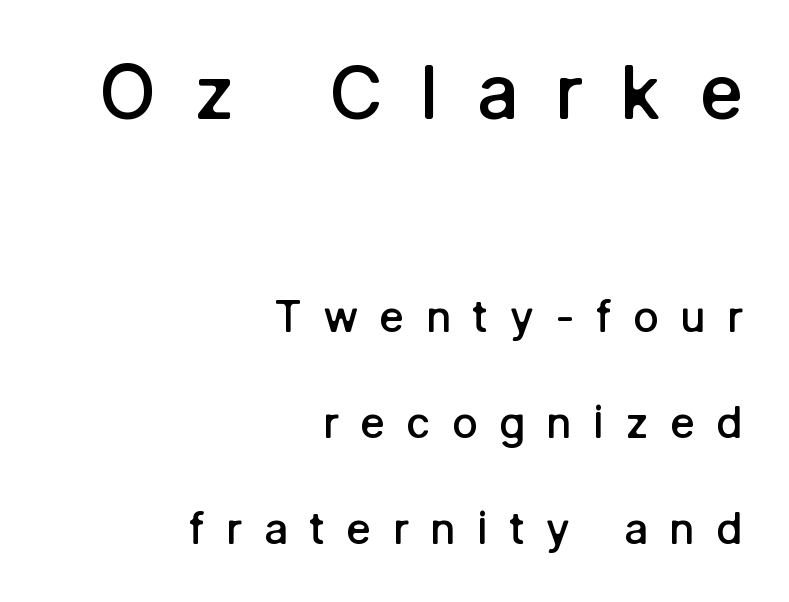
Compared with typical paragraphs, the rows here are farther apart. The letters carry no serifs — their stems end cleanly without finishing strokes. Horizontal alignment here is rightward, an uncommon choice for prose. The letters are spread apart with noticeably loose tracking. Type size steps down from the first block to the second. The letters advance in unequal steps, a hallmark of proportional type.
